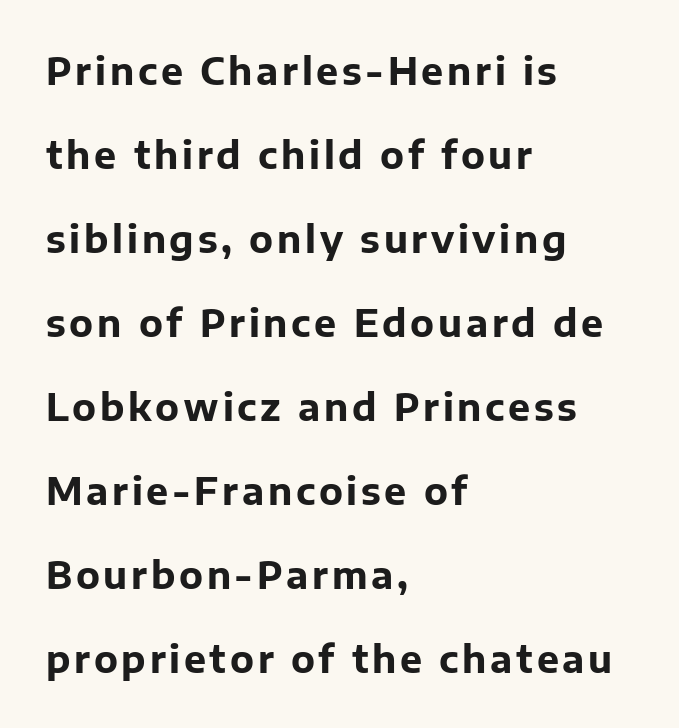
The image shows 37 px bold sans-serif type, upright; set left-aligned, loose line spacing (2.27x), not underlined; low stroke contrast and a medium x-height.
